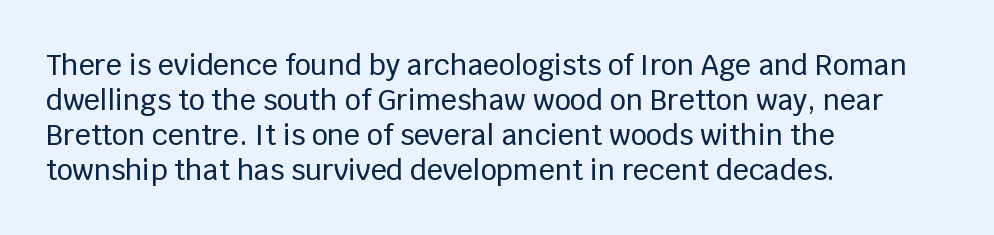
Q: Is the text italic (slanted)? A: No, it is upright.
Q: Is the typeface a serif or a sans-serif typeface? A: Sans-serif.
Q: Is the text underlined? A: No.
Q: How is the paragraph aligned? A: Left-aligned.
Q: Is the spacing between letters normal or unusually wide? A: Normal.
Q: Is the spacing between lines tight, normal or loose? A: Normal.
Q: Width (condensed, normal, or wide)? A: Normal.
Q: Stroke contrast? A: Low.
Q: x-height? A: Large.
Q: Monospaced? A: No.
